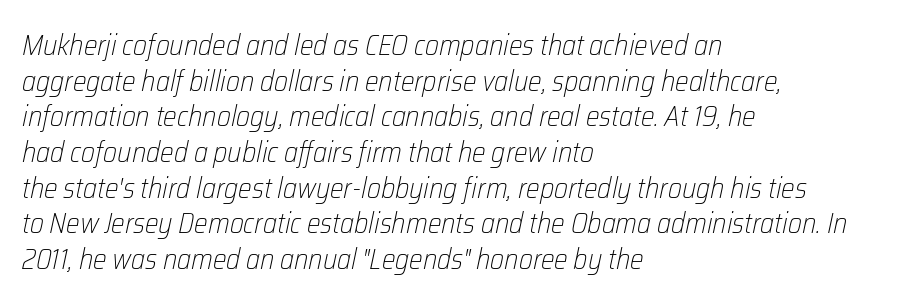
{"italic": "yes", "lean": "right", "slant_degrees": 12, "bold": "no", "weight": "light", "width": "condensed", "stroke_contrast": "low", "x_height": "medium", "monospaced": "no", "underline": "no", "align": "left", "line_spacing_ratio": 1.23, "letter_spacing": "normal", "letter_spacing_em": 0.0, "glyph_px": 29}
